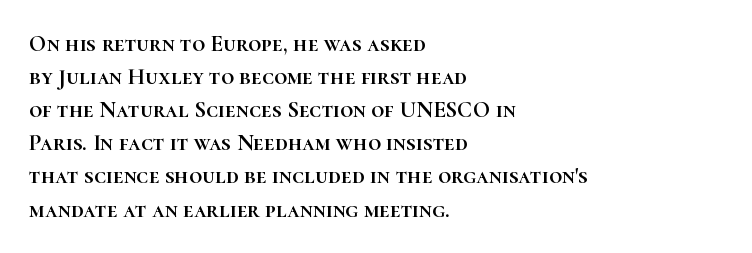
The block of text has a typical density, with ordinary space between rows. Tracking here is standard; glyphs follow each other at the usual distance. The strip under each line holds only bare page. The lettering holds an erect, upright posture throughout. Teacher's note: observe the even left margin — that is flush-left alignment.
